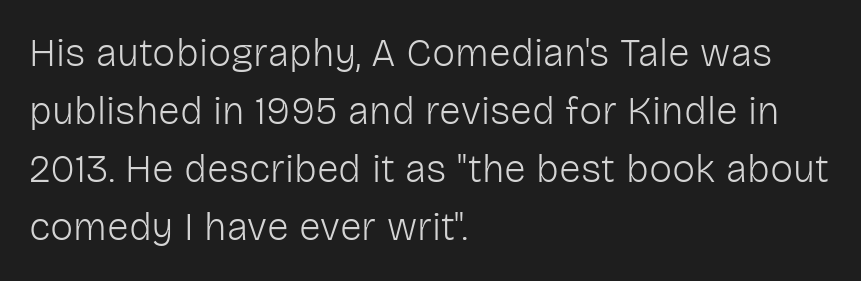
{"serif": "no", "italic": "no", "bold": "no", "weight": "light", "width": "normal", "stroke_contrast": "low", "x_height": "medium", "monospaced": "no", "underline": "no", "align": "left", "line_spacing": "normal", "line_spacing_ratio": 1.49, "letter_spacing": "normal", "letter_spacing_em": 0.0, "glyph_px": 39}
